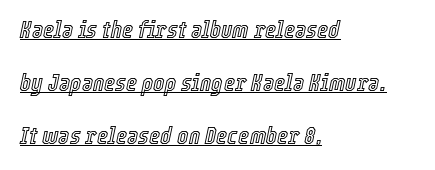
{"italic": "yes", "lean": "right", "slant_degrees": 12, "underline": "yes", "align": "left", "line_spacing": "loose", "line_spacing_ratio": 2.21, "letter_spacing": "normal", "letter_spacing_em": 0.0, "glyph_px": 24}
